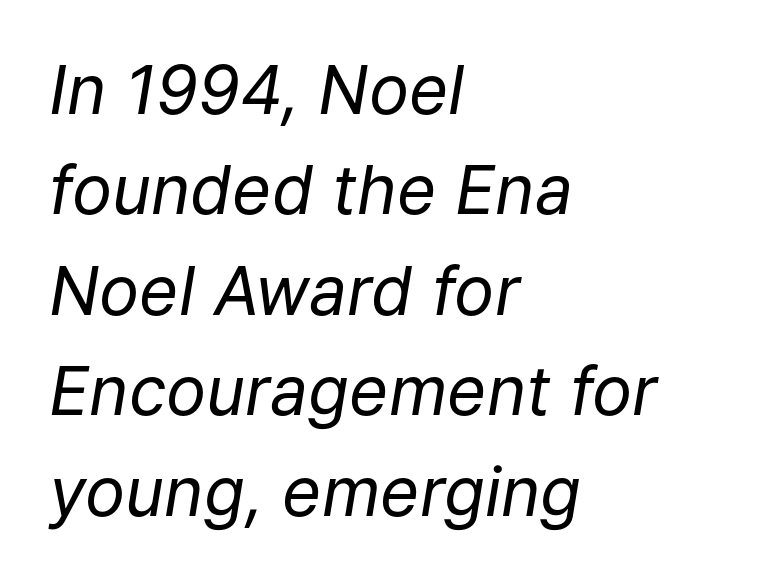
The image shows 67 px regular-weight type, italic (leaning right); set left-aligned, normal line spacing (1.5x), normal letter spacing, not underlined; low stroke contrast and a medium x-height.
